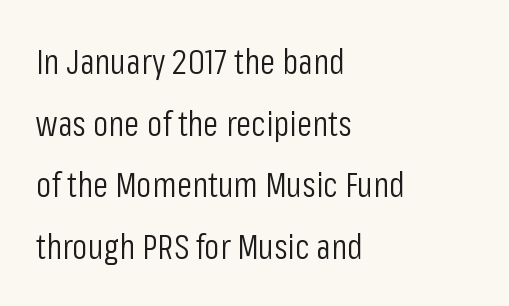
The image shows 35 px light, condensed sans-serif type, upright; set left-aligned, line spacing 1.76x, normal letter spacing, not underlined; low stroke contrast and a medium x-height.
